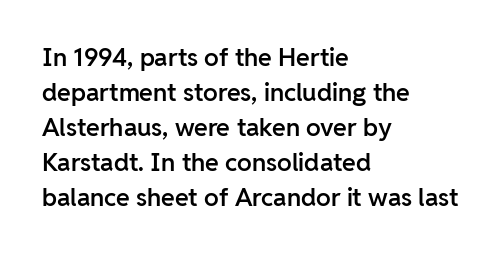
The image shows 25 px text type, upright; set left-aligned, normal line spacing (1.4x), normal letter spacing, not underlined.
